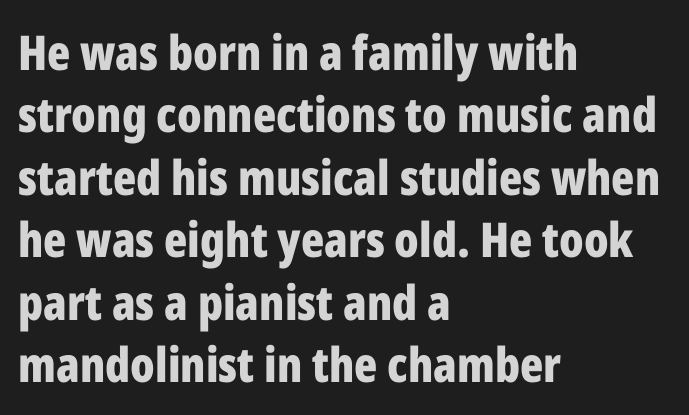
Left-aligned paragraph, ragged on the right. What weight is shown? A full bold with thick strokes. Note the varied advance widths — an 'i' is clearly narrower than an 'm'. Each row of text sits above clean, open space. Every stem runs plumb, perpendicular to the baseline. The line texture is even and compact thanks to regular tracking.
